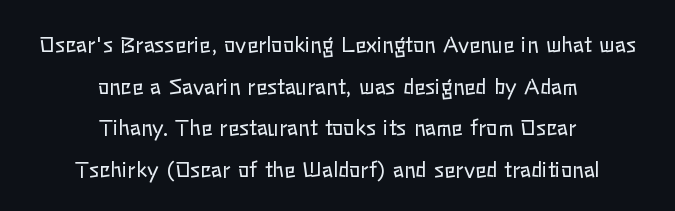
The image shows 21 px text type, upright; set centered, loose line spacing (1.98x), normal letter spacing, not underlined.
